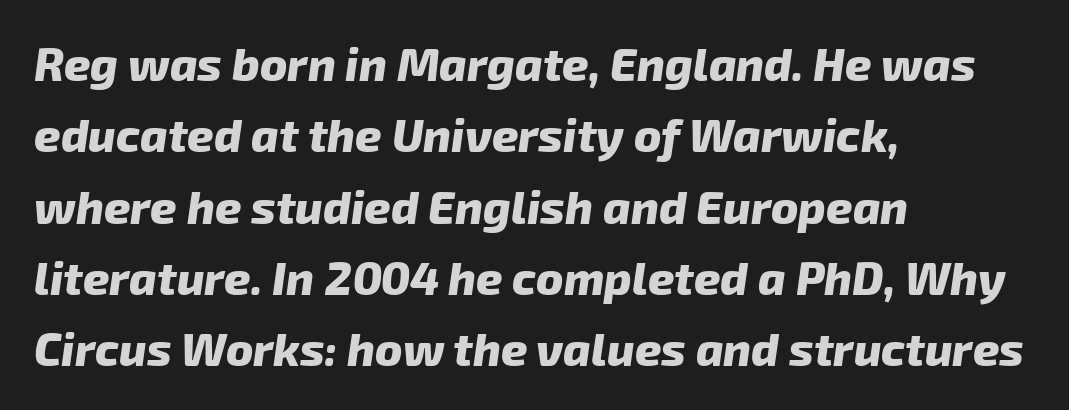
Heavy, bold letterforms. You could call the tracking neutral — neither tight nor loose. Each letter keeps its own natural width here, so spacing adapts to shape. Line beginnings align vertically; line endings do not. The words here are not underlined. The space between consecutive lines is moderate.
